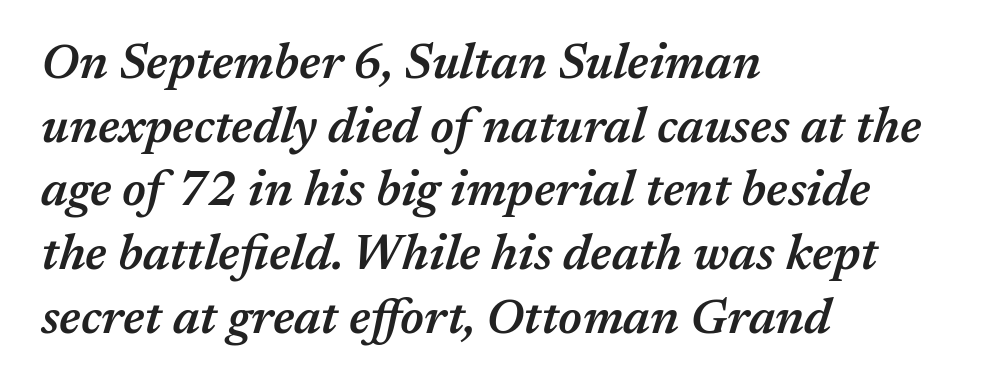
The image shows 49 px semibold type, italic (leaning right); set left-aligned, normal line spacing (1.3x), normal letter spacing, not underlined; medium stroke contrast and a medium x-height.
